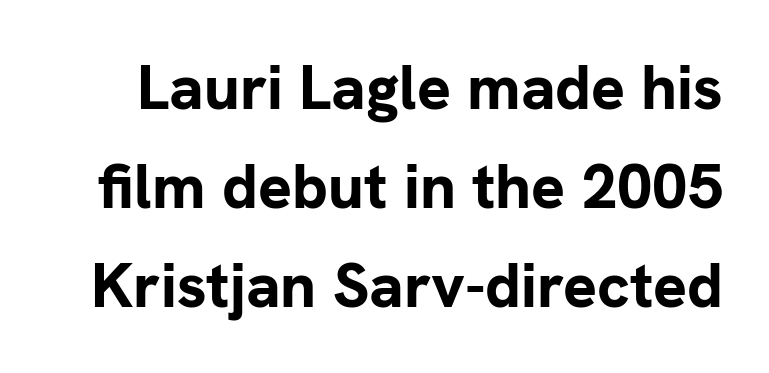
{"serif": "no", "italic": "no", "bold": "yes", "weight": "bold", "width": "normal", "stroke_contrast": "low", "x_height": "medium", "monospaced": "no", "underline": "no", "line_spacing": "normal", "line_spacing_ratio": 1.57, "letter_spacing": "normal", "letter_spacing_em": 0.0, "glyph_px": 63}
